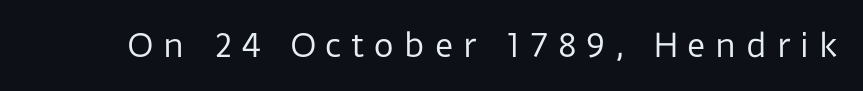
The image shows 32 px regular-weight sans-serif type, upright; set unusually wide letter spacing (+0.29 em), not underlined; low stroke contrast and a medium x-height.
